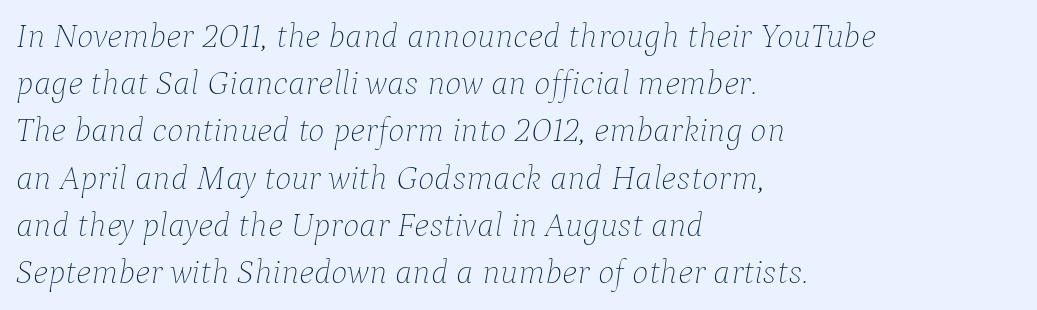
The leading is moderate, giving the passage an even texture. Yep, that's italic — everything's leaning. Weight class: somewhere from thin through regular. How are the letters spaced? Ordinarily, with no added tracking. One-word summary of the alignment: left.
